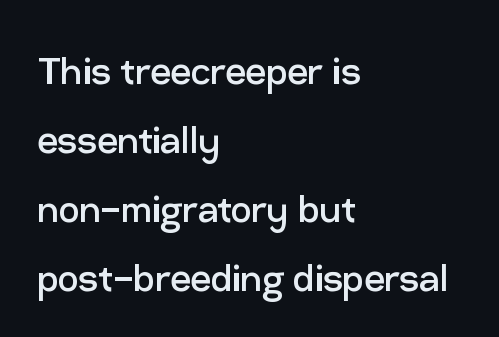
{"serif": "no", "italic": "no", "bold": "no", "weight": "regular", "width": "normal", "stroke_contrast": "low", "x_height": "medium", "monospaced": "no", "underline": "no", "align": "left", "line_spacing": "normal", "line_spacing_ratio": 1.5, "letter_spacing": "normal", "letter_spacing_em": 0.0, "glyph_px": 46}
